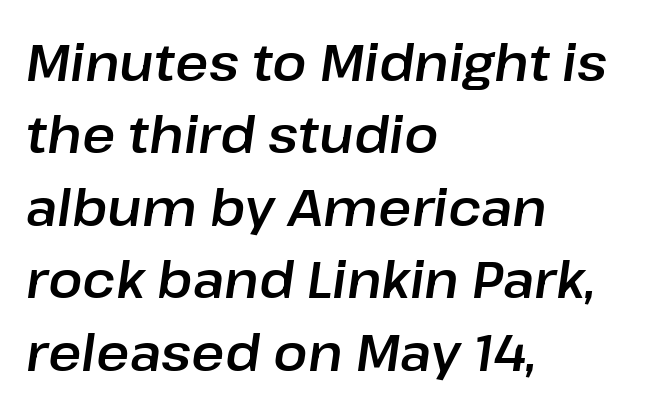
{"italic": "yes", "lean": "right", "slant_degrees": 8, "width": "normal", "stroke_contrast": "low", "x_height": "medium", "monospaced": "no", "underline": "no", "align": "left", "line_spacing": "normal", "line_spacing_ratio": 1.42, "letter_spacing": "normal", "letter_spacing_em": 0.0, "glyph_px": 51}
